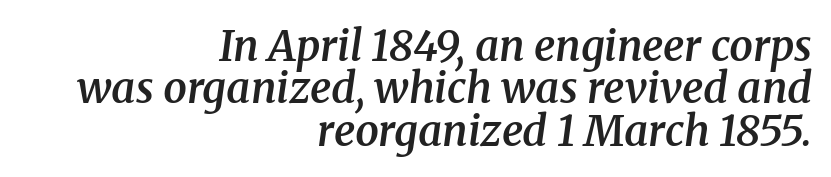
Q: Is the text bold? A: Semi-bold.
Q: Is the text italic (slanted)? A: Yes, it leans right by about 8 degrees.
Q: Is the typeface a serif or a sans-serif typeface? A: Serif.
Q: Is the text underlined? A: No.
Q: How is the paragraph aligned? A: Right-aligned.
Q: Is the spacing between letters normal or unusually wide? A: Normal.
Q: Is the spacing between lines tight, normal or loose? A: Tight.
Q: Width (condensed, normal, or wide)? A: Normal.
Q: Stroke contrast? A: Medium.
Q: x-height? A: Medium.
Q: Monospaced? A: No.
